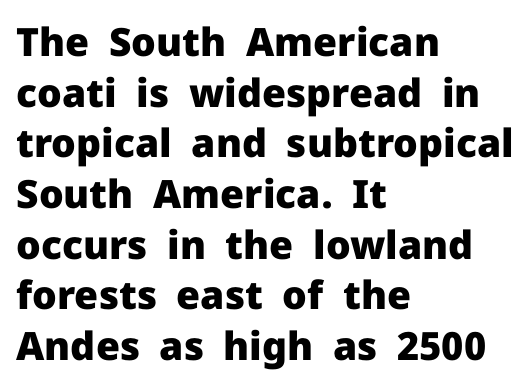
Baseline-to-baseline distance is the conventional proportion of letter height. This rendering uses left alignment, leaving the right contour irregular. Bare-footed words on every line. Do the characters align in a grid? No, the font is proportional. Classification — sans serif.
